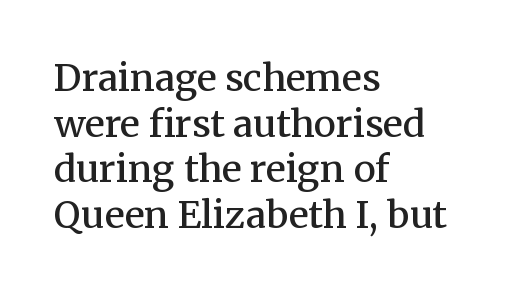
The image shows 37 px semibold serif type, upright; set left-aligned, line spacing 1.23x, normal letter spacing, not underlined; medium stroke contrast and a medium x-height.
